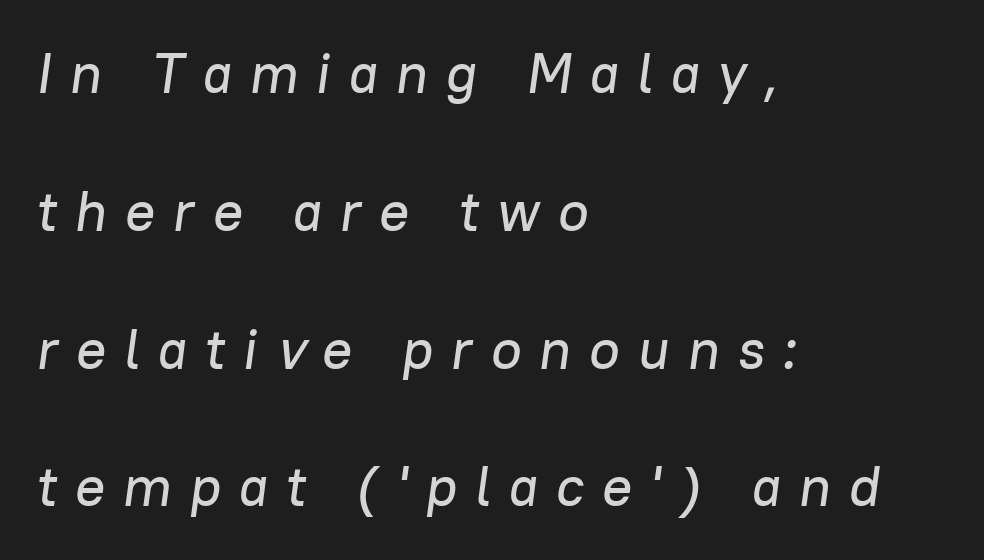
{"italic": "yes", "lean": "right", "slant_degrees": 8, "width": "normal", "stroke_contrast": "low", "x_height": "medium", "monospaced": "no", "underline": "no", "align": "left", "line_spacing": "loose", "line_spacing_ratio": 2.46, "letter_spacing": "wide", "letter_spacing_em": 0.32, "glyph_px": 56}
